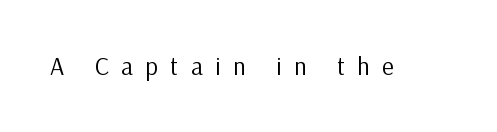
Q: Is the text bold? A: No.
Q: Is the text italic (slanted)? A: No, it is upright.
Q: Is the text underlined? A: No.
Q: Is the spacing between letters normal or unusually wide? A: Unusually wide.
